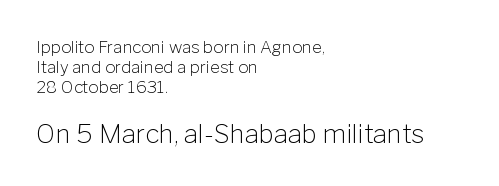
The image shows 26 px text type, upright; set left-aligned, line spacing 1.18x, normal letter spacing, not underlined; the second (bottom) block is 1.53x larger.
